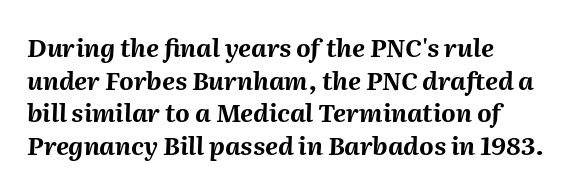
{"italic": "yes", "lean": "right", "slant_degrees": 2, "bold": "yes", "underline": "no", "line_spacing": "normal", "line_spacing_ratio": 1.31, "letter_spacing": "normal", "letter_spacing_em": 0.0, "glyph_px": 25}
